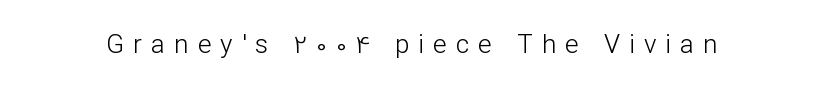
Q: Is the text bold? A: No.
Q: Is the text italic (slanted)? A: No, it is upright.
Q: Is the text underlined? A: No.
Q: Is the spacing between letters normal or unusually wide? A: Unusually wide.
